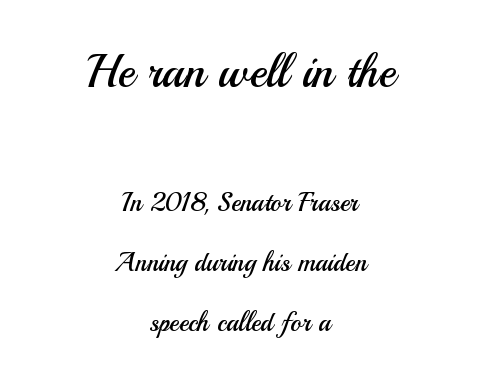
Nothing unusual about the tracking: characters are spaced as the font intends. The characters are drawn with everyday or finer stroke widths. Caption: upper text group enlarged, lower text group reduced. Visually the block forms a symmetrical silhouette, jagged on both flanks. Any mark beneath the type? The region is blank. Horizontal bands of white between lines are thick stripes.
